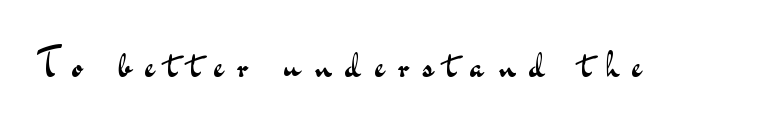
The image shows 37 px regular-weight, wide sans-serif type; set unusually wide letter spacing (+0.39 em), not underlined; medium stroke contrast and a small x-height.
